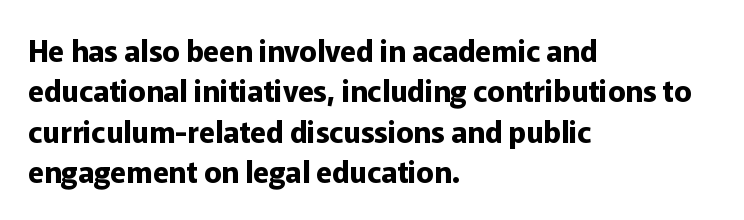
Q: Is the text bold? A: Yes.
Q: Is the text italic (slanted)? A: No, it is upright.
Q: Is the typeface a serif or a sans-serif typeface? A: Sans-serif.
Q: Is the text underlined? A: No.
Q: How is the paragraph aligned? A: Left-aligned.
Q: Is the spacing between letters normal or unusually wide? A: Normal.
Q: Is the spacing between lines tight, normal or loose? A: Normal.
Q: Width (condensed, normal, or wide)? A: Normal.
Q: Stroke contrast? A: Low.
Q: x-height? A: Medium.
Q: Monospaced? A: No.
